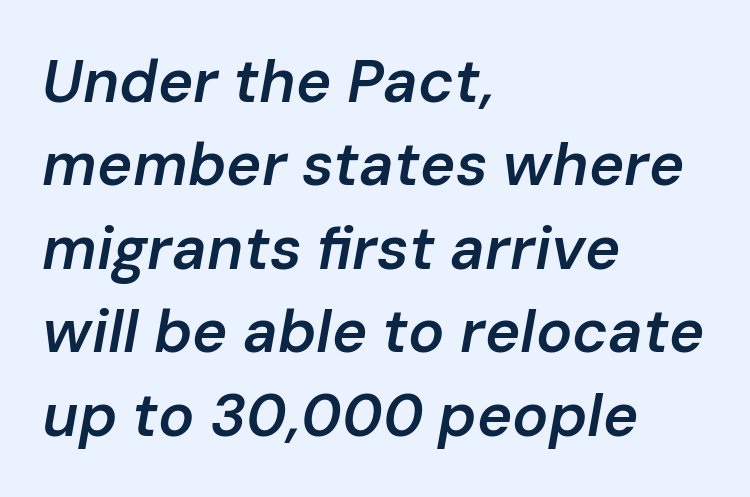
The glyphs have the mass of a demibold cut, below bold. Varying glyph widths throughout — classic text-font behaviour. When letters slant like this, we call the style italic. Anything drawn beneath the words? Only blank space. The rendering keeps characters at their native spacing.
